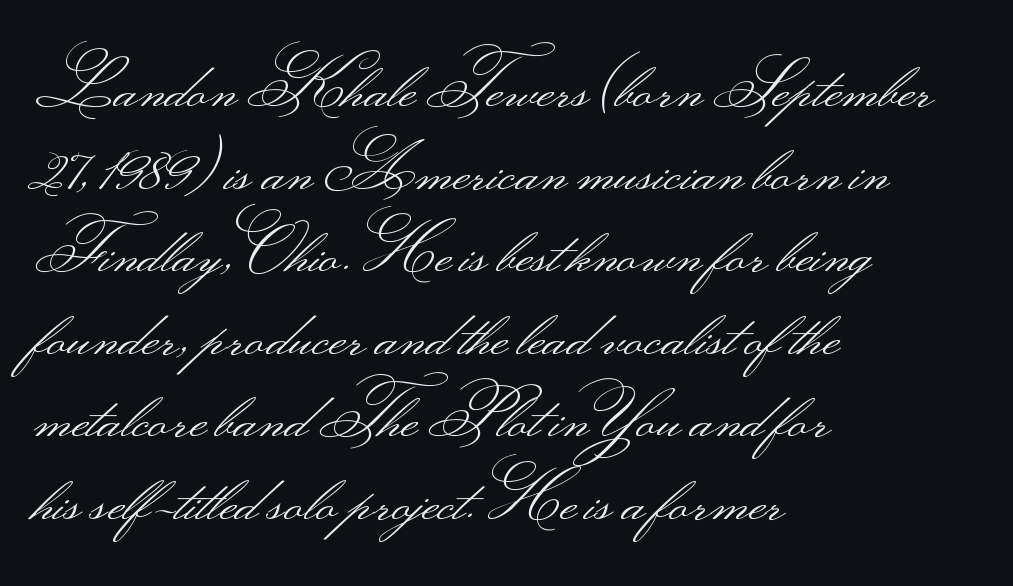
Each line starts at the same left margin while the right side varies. Is this a fixed-width face? No — the glyphs have proportional, varying widths. The string is rendered with underlining switched off. Classification — sans serif.
